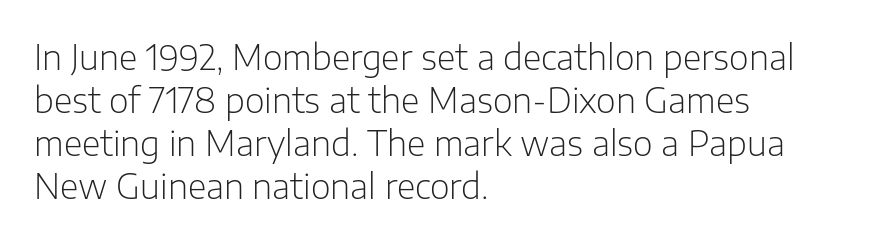
Style check: upright. Classification — sans serif. The rendering keeps characters at their native spacing. If you measured baseline to baseline, you'd find a middling distance. Alignment: flush left.
